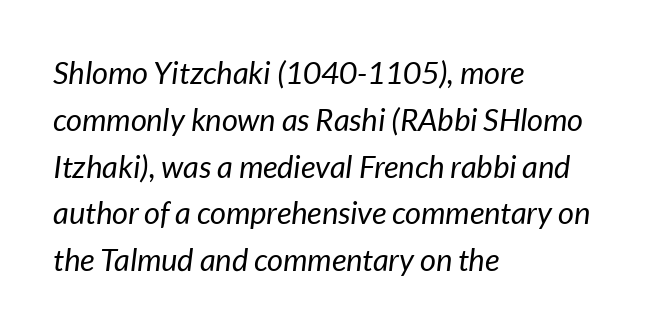
The whole block is typeset with a tilt. Evenly set lines give the paragraph a standard silhouette. Is the letter spacing exaggerated? No — it looks like the ordinary default. These lines are set flush left with a ragged right edge. These lines are rendered in a variable-pitch font. Weight class: somewhere from thin through regular.
